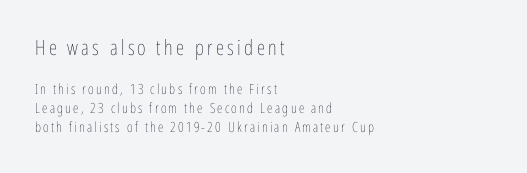
Q: Is the text bold? A: No.
Q: Is the text italic (slanted)? A: No, it is upright.
Q: Is the text underlined? A: No.
Q: How is the paragraph aligned? A: Left-aligned.
Q: Is the spacing between lines tight, normal or loose? A: Normal.
Q: Which block of text is set in a larger size, the first (top) or the second (bottom)? A: The first (top) one.
